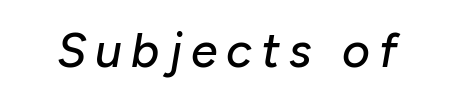
The image shows 48 px text type, italic (leaning right); set not underlined; low stroke contrast and a medium x-height.
